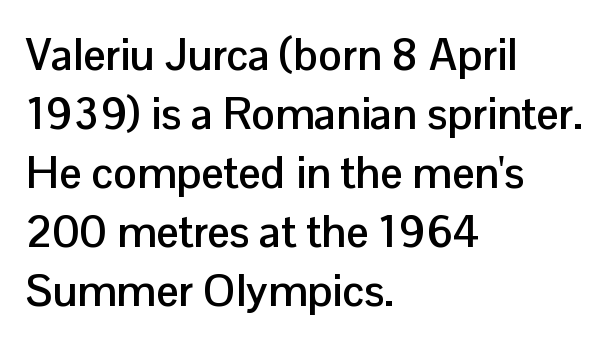
Q: Is the text bold? A: Yes.
Q: Is the text italic (slanted)? A: No, it is upright.
Q: Is the typeface a serif or a sans-serif typeface? A: Sans-serif.
Q: Is the text underlined? A: No.
Q: How is the paragraph aligned? A: Left-aligned.
Q: Is the spacing between letters normal or unusually wide? A: Normal.
Q: Is the spacing between lines tight, normal or loose? A: Normal.
Q: Width (condensed, normal, or wide)? A: Normal.
Q: Stroke contrast? A: Low.
Q: x-height? A: Medium.
Q: Monospaced? A: No.
